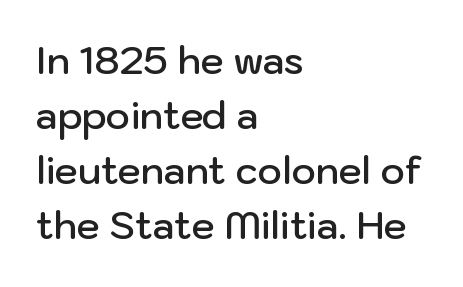
Q: Is the text bold? A: Semi-bold.
Q: Is the text italic (slanted)? A: No, it is upright.
Q: Is the typeface a serif or a sans-serif typeface? A: Sans-serif.
Q: Is the text underlined? A: No.
Q: How is the paragraph aligned? A: Left-aligned.
Q: Is the spacing between letters normal or unusually wide? A: Normal.
Q: Is the spacing between lines tight, normal or loose? A: Normal.
Q: Width (condensed, normal, or wide)? A: Normal.
Q: Stroke contrast? A: Low.
Q: x-height? A: Medium.
Q: Monospaced? A: No.
